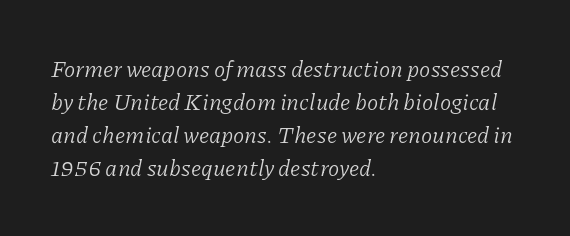
Q: Is the text bold? A: No.
Q: Is the text italic (slanted)? A: Yes, it leans right by about 11 degrees.
Q: Is the text underlined? A: No.
Q: How is the paragraph aligned? A: Left-aligned.
Q: Is the spacing between letters normal or unusually wide? A: Normal.
Q: Is the spacing between lines tight, normal or loose? A: Normal.
